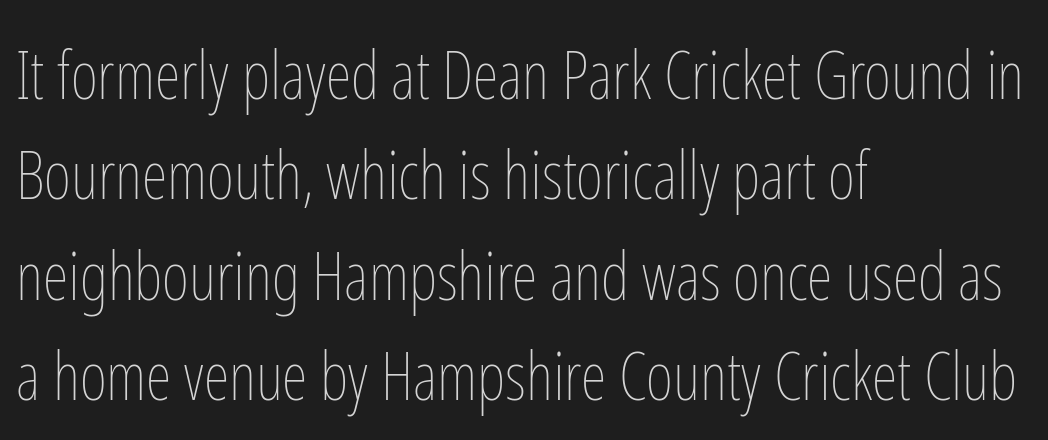
Q: Is the text bold? A: No.
Q: Is the text italic (slanted)? A: No, it is upright.
Q: Is the text underlined? A: No.
Q: How is the paragraph aligned? A: Left-aligned.
Q: Is the spacing between letters normal or unusually wide? A: Normal.
Q: Is the spacing between lines tight, normal or loose? A: Normal.
Q: Width (condensed, normal, or wide)? A: Condensed.
Q: Stroke contrast? A: Low.
Q: x-height? A: Medium.
Q: Monospaced? A: No.
